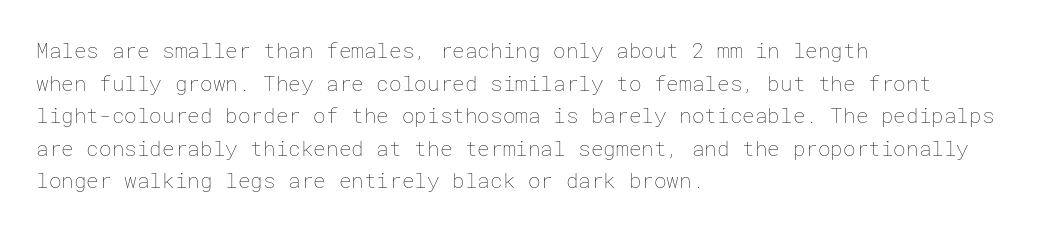
The axis of the letterforms is exactly vertical. Here the glyphs are tracked normally, forming tight word shapes. Descenders hang freely into open space. Line beginnings align vertically; line endings do not. The rows are spaced the way most documents space them.
